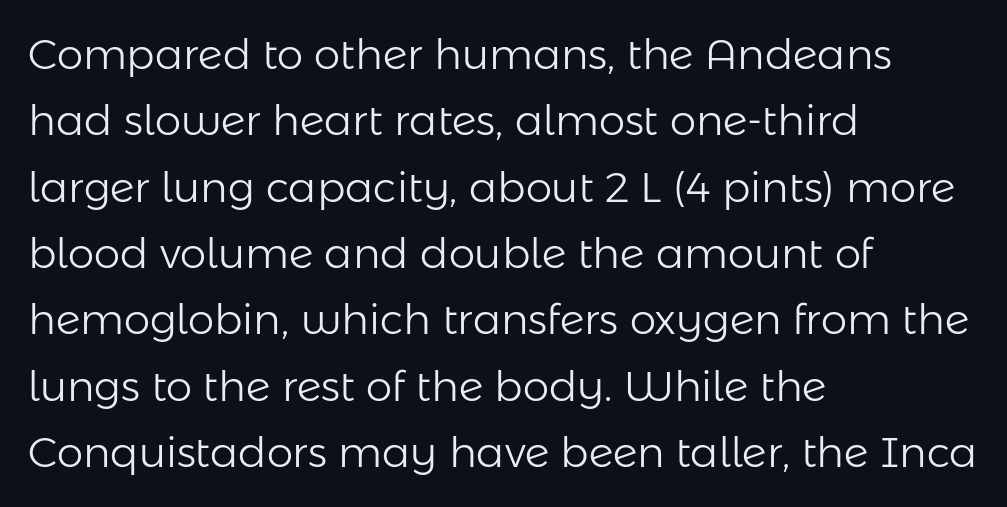
One glance says typical: line gaps are just what's usual. Typographically, this falls in the sans-serif category. No extra tracking has been applied to these lines. Underline: absent. Looks like regular typesetting: each glyph gets only the width it needs.
